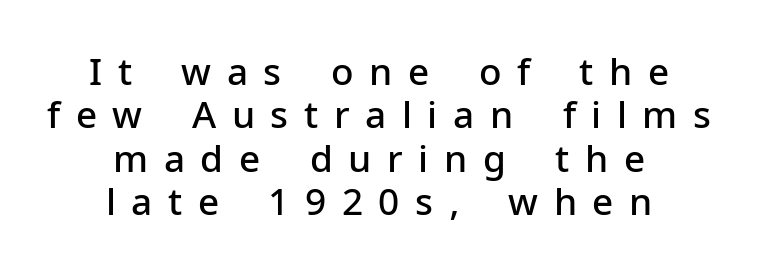
Typesetter's note: demi weight, one step under bold. This sample uses a sans-serif face. The line texture is sparse and dotted thanks to wide tracking. Does the lettering tilt? It doesn't — this is upright. These lines stack symmetrically, like a column narrowing and widening about its center.
